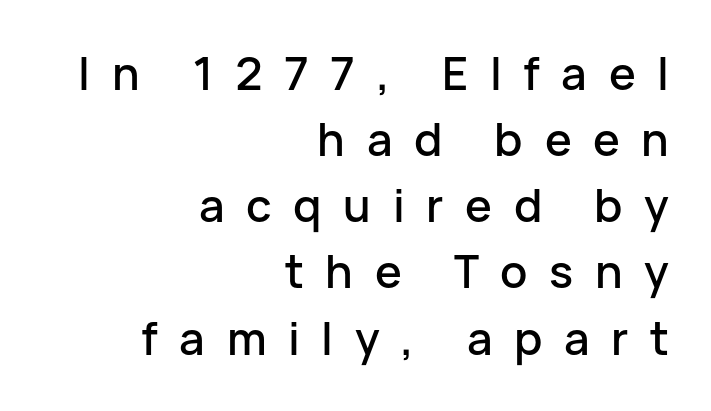
{"serif": "no", "italic": "no", "width": "normal", "stroke_contrast": "low", "x_height": "medium", "monospaced": "no", "underline": "no", "align": "right", "line_spacing": "normal", "line_spacing_ratio": 1.47, "letter_spacing": "wide", "letter_spacing_em": 0.48, "glyph_px": 45}
